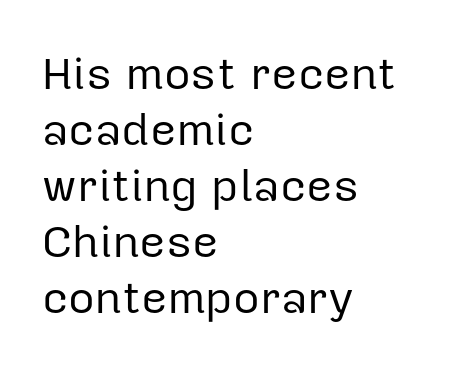
{"serif": "no", "italic": "no", "bold": "no", "weight": "regular", "width": "normal", "stroke_contrast": "low", "x_height": "medium", "monospaced": "no", "underline": "no", "align": "left", "line_spacing_ratio": 1.22, "letter_spacing": "normal", "letter_spacing_em": 0.0, "glyph_px": 46}
